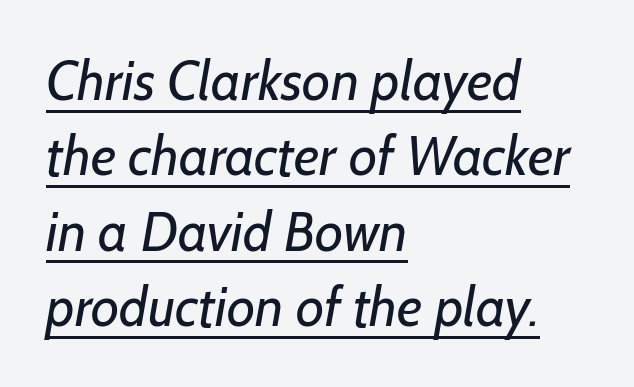
Q: Is the text bold? A: No.
Q: Is the typeface a serif or a sans-serif typeface? A: Sans-serif.
Q: Is the text underlined? A: Yes.
Q: How is the paragraph aligned? A: Left-aligned.
Q: Is the spacing between letters normal or unusually wide? A: Normal.
Q: Is the spacing between lines tight, normal or loose? A: Normal.
Q: Width (condensed, normal, or wide)? A: Normal.
Q: Stroke contrast? A: Low.
Q: x-height? A: Medium.
Q: Monospaced? A: No.
